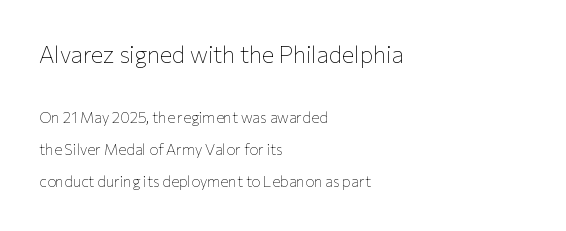
The designer gave the opening block more size than the closing block. Here the glyphs are tracked normally, forming tight word shapes. Letters rest on an invisible, unmarked baseline. These lines are set flush left with a ragged right edge.
